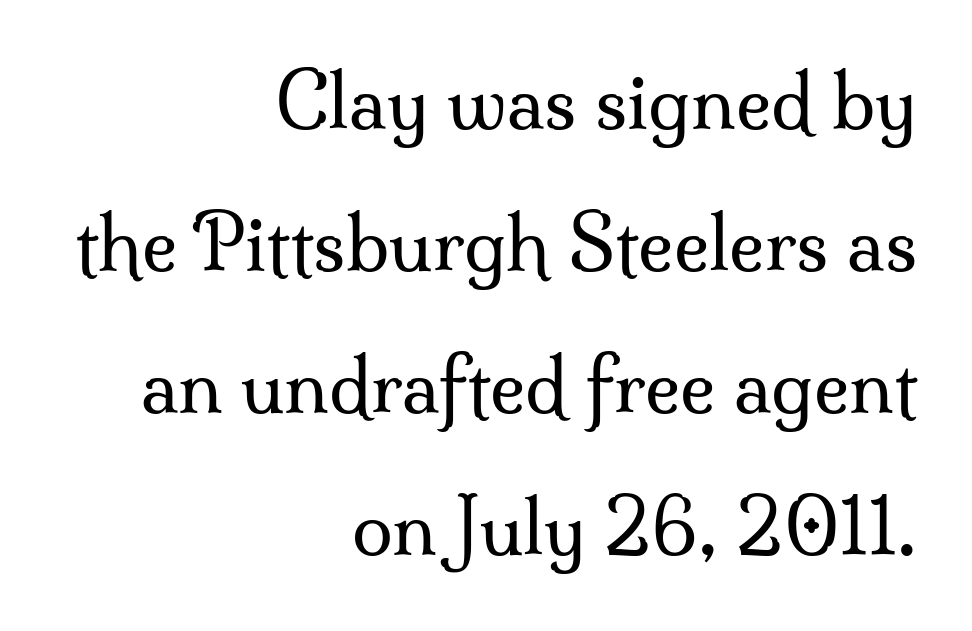
{"serif": "yes", "italic": "no", "bold": "no", "weight": "regular", "width": "normal", "stroke_contrast": "medium", "x_height": "small", "monospaced": "no", "underline": "no", "align": "right", "line_spacing": "loose", "line_spacing_ratio": 1.92, "letter_spacing": "normal", "letter_spacing_em": 0.0, "glyph_px": 74}
